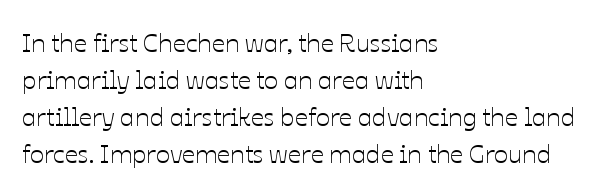
Q: Is the text italic (slanted)? A: No, it is upright.
Q: Is the text underlined? A: No.
Q: How is the paragraph aligned? A: Left-aligned.
Q: Is the spacing between letters normal or unusually wide? A: Normal.
Q: Is the spacing between lines tight, normal or loose? A: Normal.
